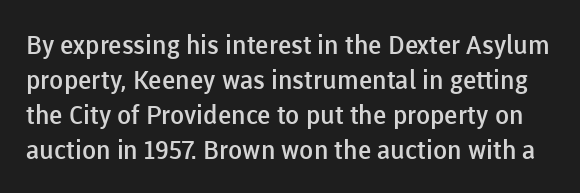
The axis of the letterforms is exactly vertical. These lines carry some extra weight — a demibold, not a full bold. The area under the type is left untouched. Characters follow at the spacing the type designer built in. The rows are spaced the way most documents space them.
